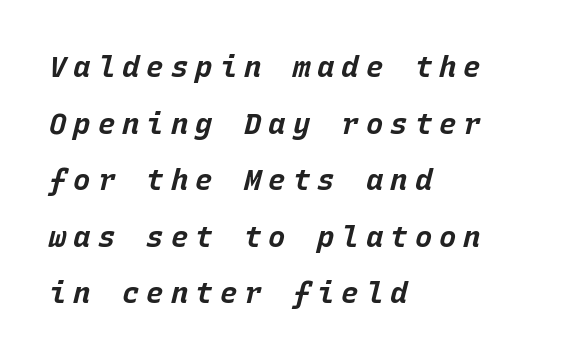
Q: Is the text bold? A: Yes.
Q: Is the text italic (slanted)? A: Yes, it leans right by about 15 degrees.
Q: Is the text underlined? A: No.
Q: How is the paragraph aligned? A: Left-aligned.
Q: Is the spacing between letters normal or unusually wide? A: Unusually wide.
Q: Is the spacing between lines tight, normal or loose? A: Loose.
Q: Width (condensed, normal, or wide)? A: Normal.
Q: Stroke contrast? A: Low.
Q: x-height? A: Large.
Q: Monospaced? A: Yes.
